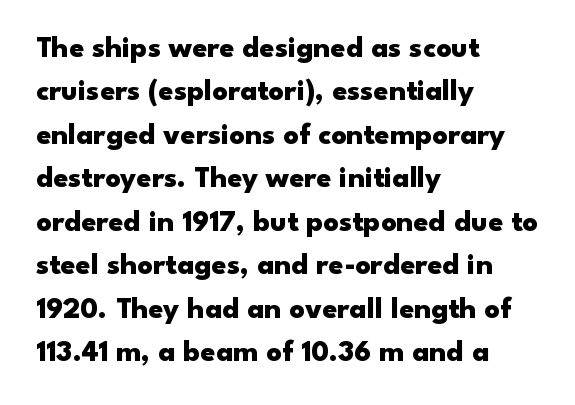
{"serif": "no", "italic": "no", "bold": "yes", "weight": "heavy", "width": "wide", "stroke_contrast": "low", "x_height": "small", "monospaced": "no", "underline": "no", "align": "left", "line_spacing": "normal", "line_spacing_ratio": 1.45, "letter_spacing": "normal", "letter_spacing_em": 0.0, "glyph_px": 30}
